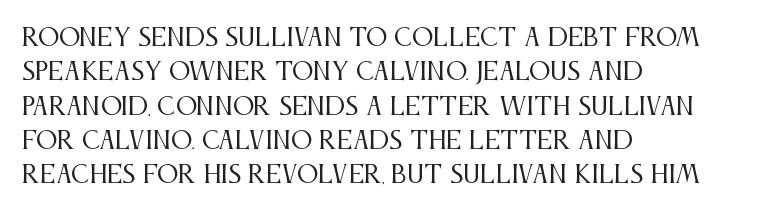
{"italic": "no", "bold": "no", "underline": "no", "align": "left", "line_spacing": "normal", "line_spacing_ratio": 1.43, "letter_spacing": "normal", "letter_spacing_em": 0.0, "glyph_px": 24}
